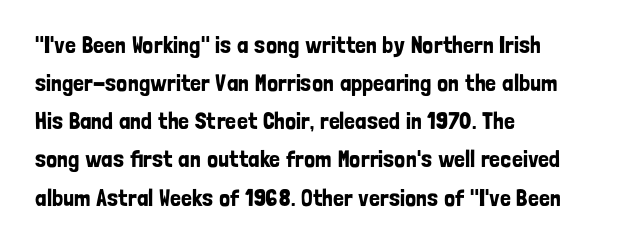
The image shows 24 px text type, upright; set left-aligned, normal line spacing (1.59x), normal letter spacing, not underlined.
